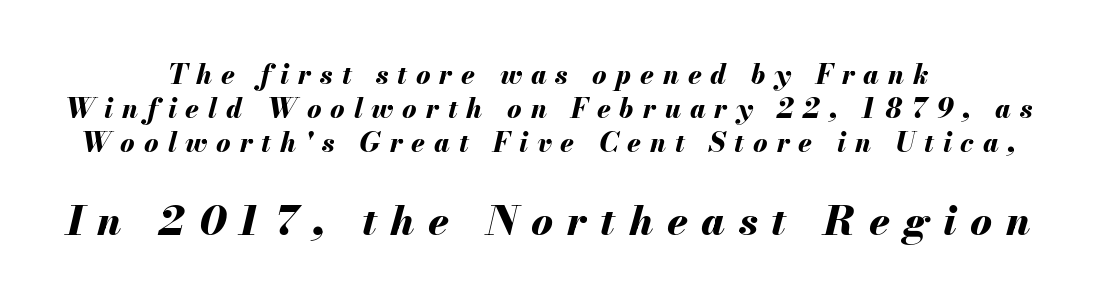
{"italic": "yes", "lean": "right", "slant_degrees": 13, "bold": "yes", "weight": "bold", "width": "normal", "stroke_contrast": "medium", "x_height": "small", "monospaced": "no", "underline": "no", "align": "center", "line_spacing": "normal", "line_spacing_ratio": 1.26, "letter_spacing": "wide", "letter_spacing_em": 0.33, "larger_block": "second", "size_ratio": 1.52, "glyph_px": 41}
